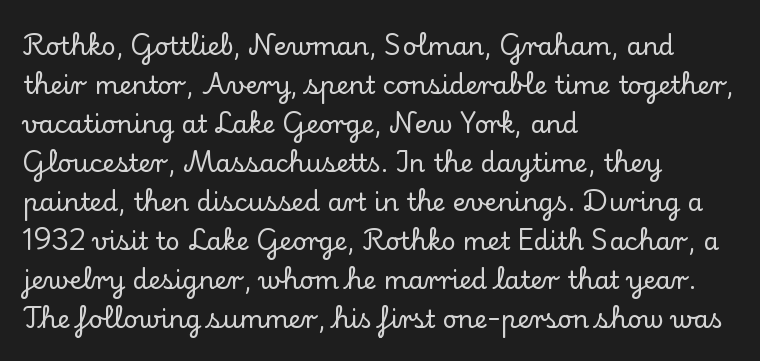
{"italic": "no", "underline": "no", "align": "left", "line_spacing": "normal", "line_spacing_ratio": 1.56, "letter_spacing": "normal", "letter_spacing_em": 0.0, "glyph_px": 25}
